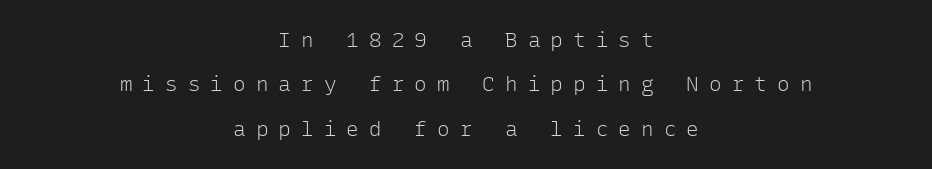
The image shows 21 px text type, upright; set centered, loose line spacing (2.11x), unusually wide letter spacing (+0.48 em), not underlined.
